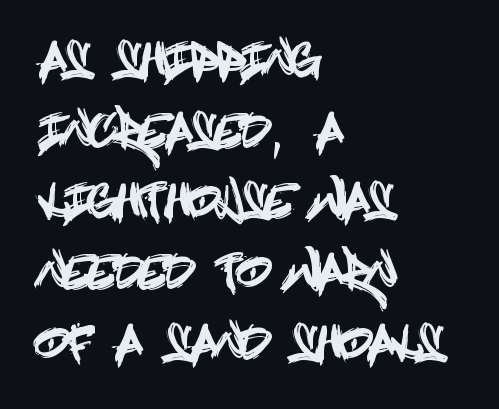
Check the space under the baseline: it is left empty. Unlike a traditional serif, this face leaves its strokes unadorned. Here the glyphs are tracked normally, forming tight word shapes.
